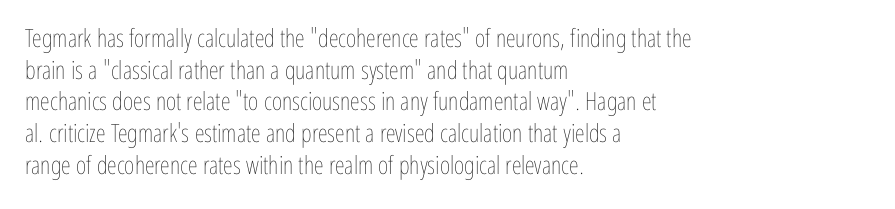
The characters are drawn with everyday or finer stroke widths. The string is rendered with underlining switched off. Leading matches the norm, producing a regular column. This sample uses plain, unmodified letter spacing.
